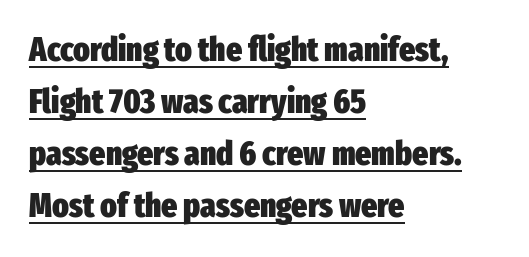
Glance below the letters and you will spot a drawn line. A dark, heavy texture on the line: the type is bold. The lettering stays uniformly vertical, giving the passage a roman look. Does extra space separate the letters? No, they use regular spacing.
